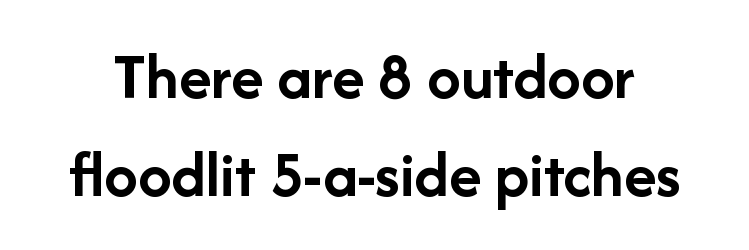
{"serif": "no", "italic": "no", "bold": "yes", "weight": "semibold", "width": "normal", "stroke_contrast": "low", "x_height": "medium", "monospaced": "no", "underline": "no", "line_spacing": "normal", "line_spacing_ratio": 1.46, "letter_spacing": "normal", "letter_spacing_em": 0.0, "glyph_px": 67}
